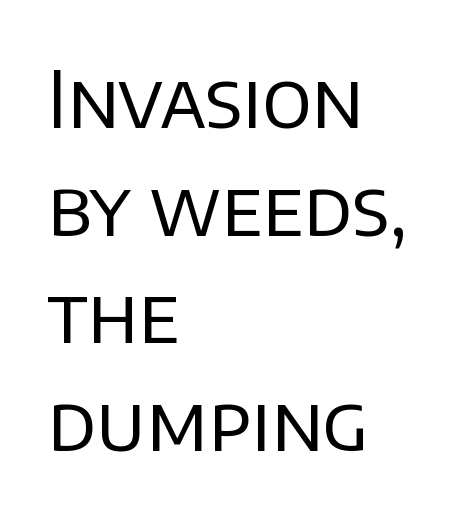
Each line starts at the same left margin while the right side varies. The font family rendered here belongs to the sans-serif group. On a weight scale, this lands at 450 or below. No word sits above an underline.
